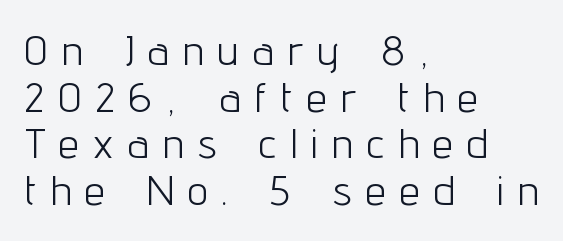
A typesetter would call this heavily tracked-out type. A clean baseline with only descenders dipping below it. No chunkiness to these letters — they're not bold. Italic? Not at all — the glyphs are vertical. One glance says dense: line gaps are narrower than usual. These lines are rendered in a variable-pitch font.
